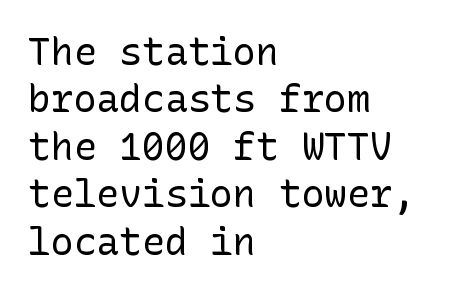
Q: Is the text bold? A: No.
Q: Is the text italic (slanted)? A: No, it is upright.
Q: Is the typeface a serif or a sans-serif typeface? A: Sans-serif.
Q: Is the text underlined? A: No.
Q: How is the paragraph aligned? A: Left-aligned.
Q: Is the spacing between letters normal or unusually wide? A: Normal.
Q: Is the spacing between lines tight, normal or loose? A: Normal.
Q: Width (condensed, normal, or wide)? A: Normal.
Q: Stroke contrast? A: Low.
Q: x-height? A: Medium.
